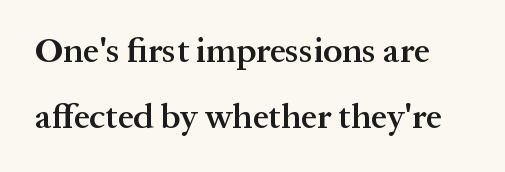
{"serif": "yes", "italic": "no", "bold": "semi", "weight": "semibold", "width": "normal", "stroke_contrast": "medium", "x_height": "medium", "monospaced": "no", "underline": "no", "line_spacing_ratio": 1.88, "letter_spacing": "normal", "letter_spacing_em": 0.0, "glyph_px": 35}
